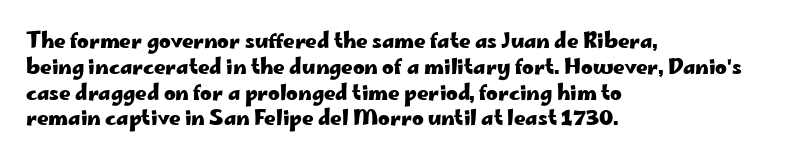
A typesetter would call this zero additional tracking. A classic flush-left, rag-right setting is used for this passage. The letters stand upright; this is a roman face. The glyphs are unaccompanied by any horizontal stroke below them. Line spacing here is normal.
